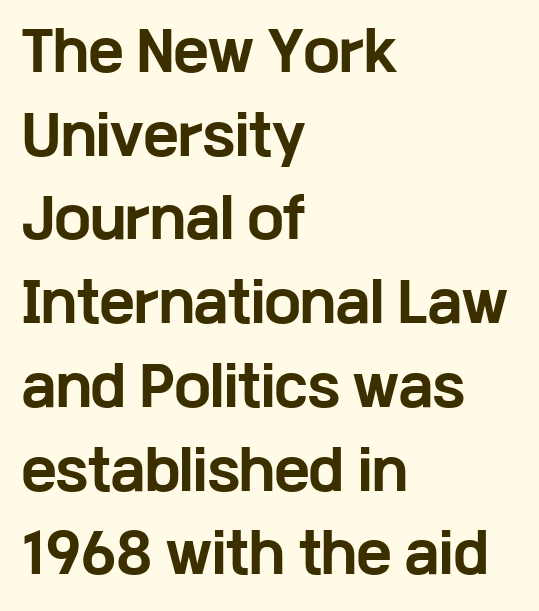
{"serif": "no", "italic": "no", "bold": "yes", "weight": "bold", "width": "wide", "stroke_contrast": "low", "x_height": "medium", "monospaced": "no", "underline": "no", "align": "left", "line_spacing": "normal", "line_spacing_ratio": 1.58, "letter_spacing": "normal", "letter_spacing_em": 0.0, "glyph_px": 53}
